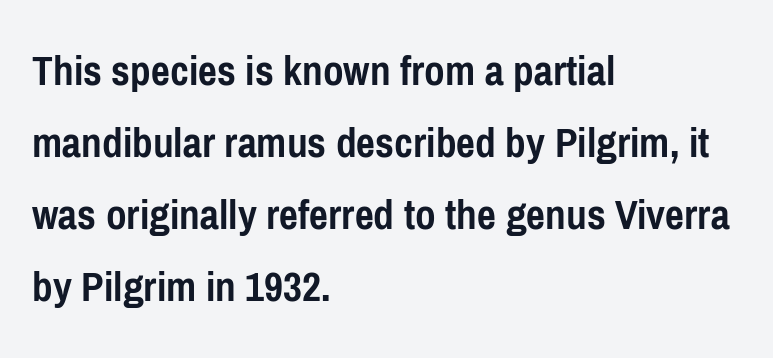
Q: Is the text bold? A: Yes.
Q: Is the text italic (slanted)? A: No, it is upright.
Q: Is the typeface a serif or a sans-serif typeface? A: Sans-serif.
Q: Is the text underlined? A: No.
Q: How is the paragraph aligned? A: Left-aligned.
Q: Is the spacing between letters normal or unusually wide? A: Normal.
Q: Is the spacing between lines tight, normal or loose? A: Normal.
Q: Width (condensed, normal, or wide)? A: Condensed.
Q: Stroke contrast? A: Low.
Q: x-height? A: Medium.
Q: Monospaced? A: No.
